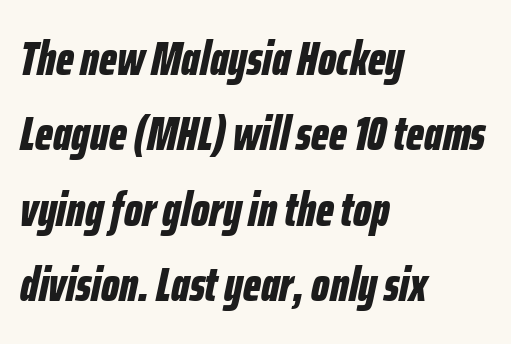
The image shows 48 px bold, condensed type, italic (leaning right); set left-aligned, normal line spacing (1.57x), normal letter spacing, not underlined; low stroke contrast and a medium x-height.
